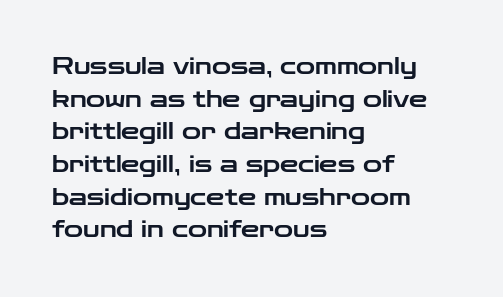
Q: Is the text italic (slanted)? A: No, it is upright.
Q: Is the text underlined? A: No.
Q: How is the paragraph aligned? A: Left-aligned.
Q: Is the spacing between letters normal or unusually wide? A: Normal.
Q: Is the spacing between lines tight, normal or loose? A: Normal.
